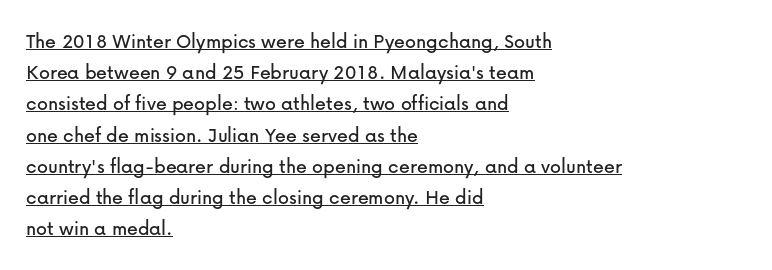
Line spacing here is normal. The glyphs are accompanied by a horizontal stroke just below them. Italic: no, the glyphs are upright roman. The rendering anchors every line to the left-hand side. Characters follow at the spacing the type designer built in.
